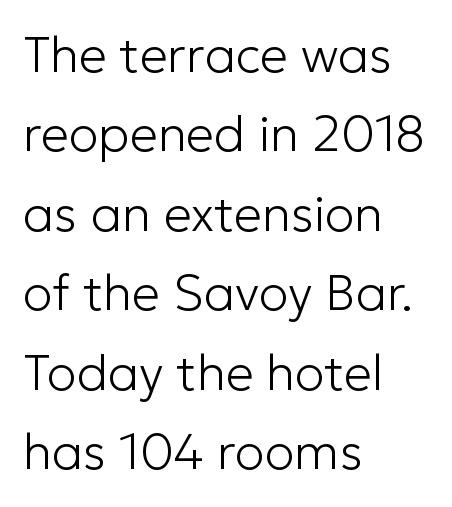
Q: Is the text bold? A: No.
Q: Is the text italic (slanted)? A: No, it is upright.
Q: Is the typeface a serif or a sans-serif typeface? A: Sans-serif.
Q: Is the text underlined? A: No.
Q: How is the paragraph aligned? A: Left-aligned.
Q: Is the spacing between letters normal or unusually wide? A: Normal.
Q: Is the spacing between lines tight, normal or loose? A: Normal.
Q: Width (condensed, normal, or wide)? A: Normal.
Q: Stroke contrast? A: Low.
Q: x-height? A: Medium.
Q: Monospaced? A: No.
